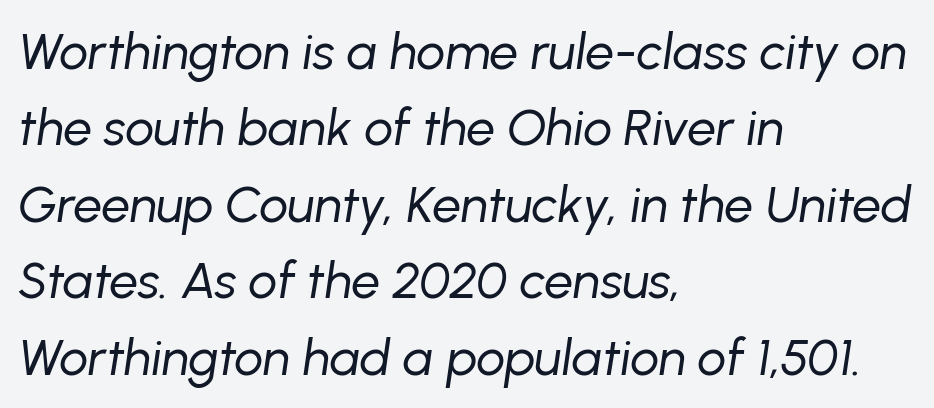
Q: Is the text bold? A: No.
Q: Is the text italic (slanted)? A: Yes, it leans right by about 8 degrees.
Q: Is the text underlined? A: No.
Q: How is the paragraph aligned? A: Left-aligned.
Q: Is the spacing between letters normal or unusually wide? A: Normal.
Q: Is the spacing between lines tight, normal or loose? A: Normal.
Q: Width (condensed, normal, or wide)? A: Normal.
Q: Stroke contrast? A: Low.
Q: x-height? A: Medium.
Q: Monospaced? A: No.
